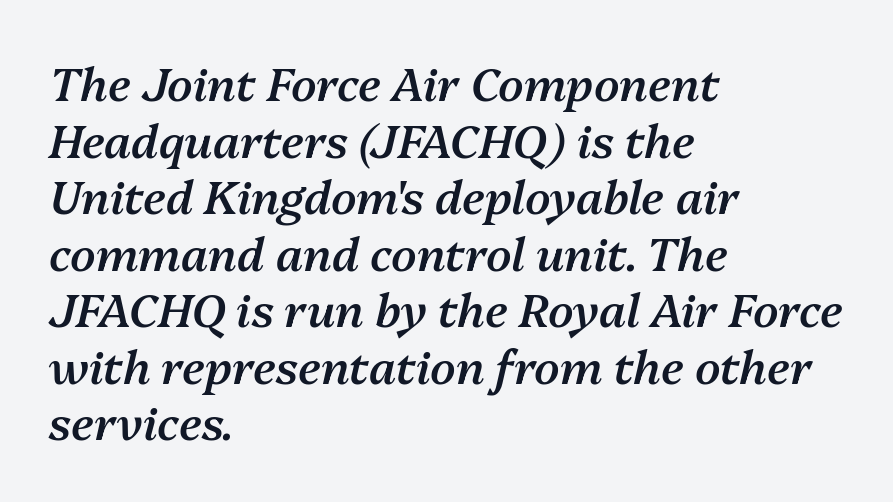
{"italic": "yes", "lean": "right", "slant_degrees": 13, "bold": "semi", "weight": "semibold", "width": "normal", "stroke_contrast": "medium", "x_height": "medium", "monospaced": "no", "underline": "no", "align": "left", "line_spacing_ratio": 1.23, "letter_spacing": "normal", "letter_spacing_em": 0.0, "glyph_px": 46}
